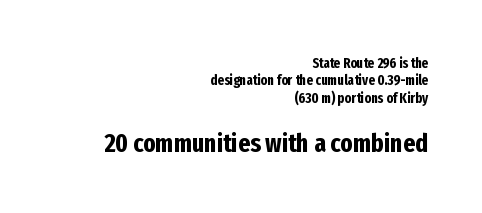
Q: Is the text bold? A: Yes.
Q: Is the text italic (slanted)? A: No, it is upright.
Q: Is the text underlined? A: No.
Q: How is the paragraph aligned? A: Right-aligned.
Q: Is the spacing between letters normal or unusually wide? A: Normal.
Q: Which block of text is set in a larger size, the first (top) or the second (bottom)? A: The second (bottom) one.
